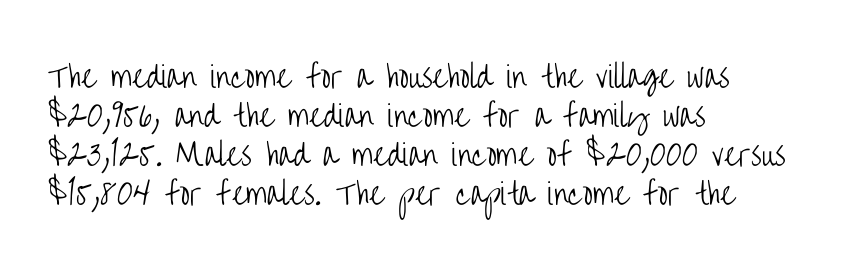
Q: Is the text bold? A: No.
Q: Is the text italic (slanted)? A: No, it is upright.
Q: Is the typeface a serif or a sans-serif typeface? A: Sans-serif.
Q: Is the text underlined? A: No.
Q: How is the paragraph aligned? A: Left-aligned.
Q: Is the spacing between letters normal or unusually wide? A: Normal.
Q: Is the spacing between lines tight, normal or loose? A: Normal.
Q: Width (condensed, normal, or wide)? A: Condensed.
Q: Stroke contrast? A: Low.
Q: x-height? A: Large.
Q: Monospaced? A: No.
